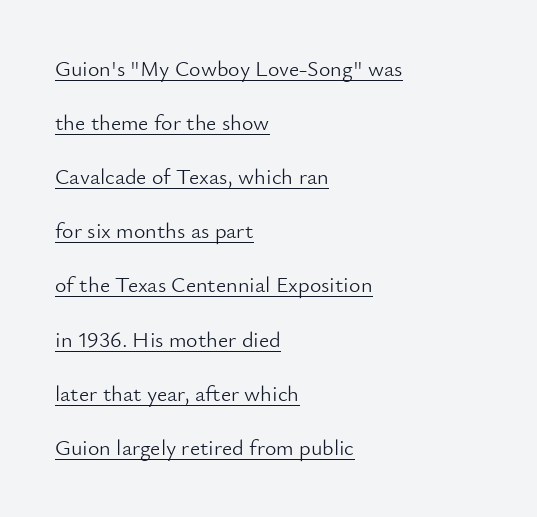
Q: Is the text bold? A: No.
Q: Is the text italic (slanted)? A: No, it is upright.
Q: Is the text underlined? A: Yes.
Q: How is the paragraph aligned? A: Left-aligned.
Q: Is the spacing between letters normal or unusually wide? A: Normal.
Q: Is the spacing between lines tight, normal or loose? A: Loose.
